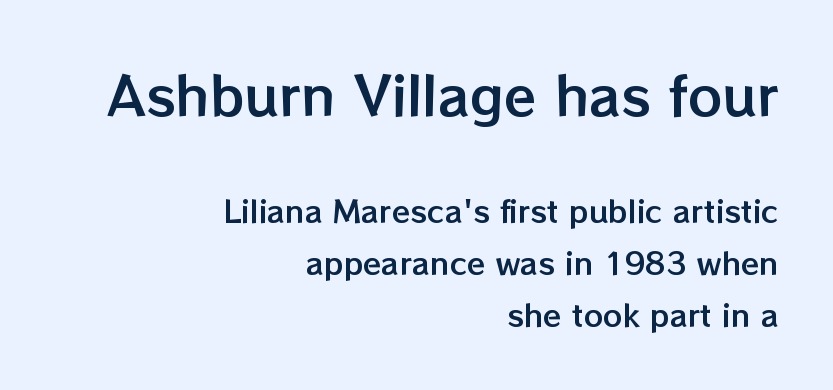
Letters rest on an invisible, unmarked baseline. These lines are rendered in a variable-pitch font. There is no visible air inserted between adjacent glyphs. The text block is weighted toward the right margin, trailing off unevenly leftward.
